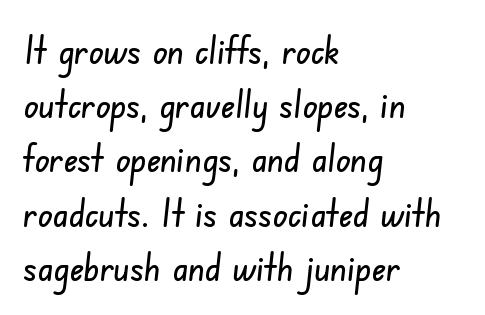
Q: Is the typeface a serif or a sans-serif typeface? A: Sans-serif.
Q: Is the text underlined? A: No.
Q: How is the paragraph aligned? A: Left-aligned.
Q: Is the spacing between letters normal or unusually wide? A: Normal.
Q: Is the spacing between lines tight, normal or loose? A: Normal.
Q: Width (condensed, normal, or wide)? A: Condensed.
Q: Stroke contrast? A: Low.
Q: x-height? A: Small.
Q: Monospaced? A: No.
